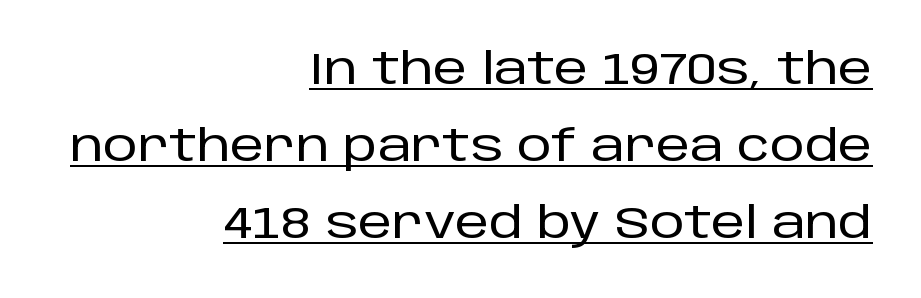
Q: Is the text italic (slanted)? A: No, it is upright.
Q: Is the typeface a serif or a sans-serif typeface? A: Sans-serif.
Q: Is the text underlined? A: Yes.
Q: How is the paragraph aligned? A: Right-aligned.
Q: Is the spacing between letters normal or unusually wide? A: Normal.
Q: Width (condensed, normal, or wide)? A: Normal.
Q: Stroke contrast? A: Low.
Q: x-height? A: Large.
Q: Monospaced? A: No.
